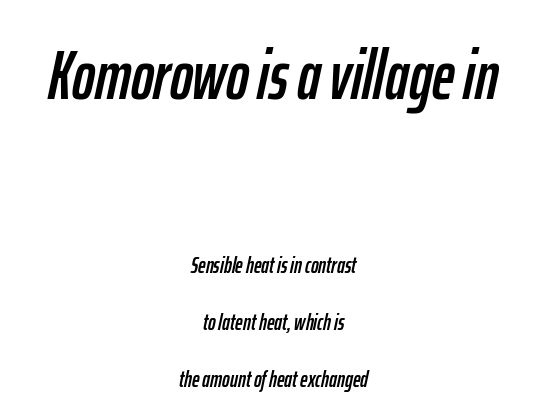
The image shows 69 px condensed type, italic (leaning right); set centered, loose line spacing (2.48x), normal letter spacing, not underlined; the first (top) block is 3.0x larger; low stroke contrast and a medium x-height.
